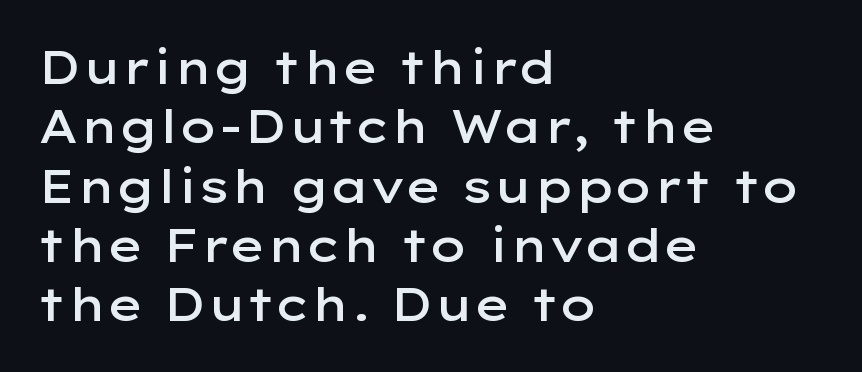
{"serif": "no", "italic": "no", "bold": "semi", "weight": "semibold", "width": "wide", "stroke_contrast": "low", "x_height": "medium", "monospaced": "no", "underline": "no", "align": "left", "line_spacing": "normal", "line_spacing_ratio": 1.29, "letter_spacing": "normal", "letter_spacing_em": 0.0, "glyph_px": 46}
